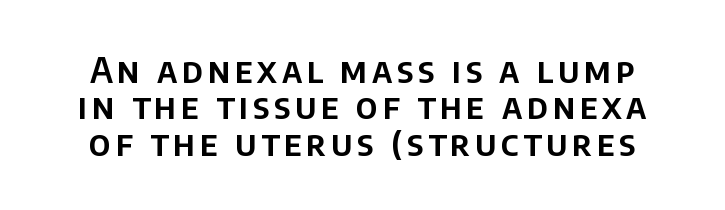
The gap between lines stays unmarked. The font family rendered here belongs to the sans-serif group. In terms of posture, this sample is upright. Vertical spacing — tight. The letters advance in unequal steps, a hallmark of proportional type.
